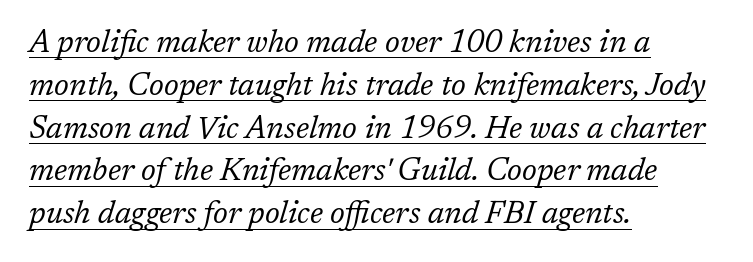
A serif font was chosen for this passage. Compared with ordinary roman type, these characters are visibly tilted. The font sits on the lighter half of the weight spectrum, regular included. Each line of the rendering has a horizontal stroke beneath the glyphs. The space between consecutive lines is moderate. The horizontal fit of the characters is conventional and even.
